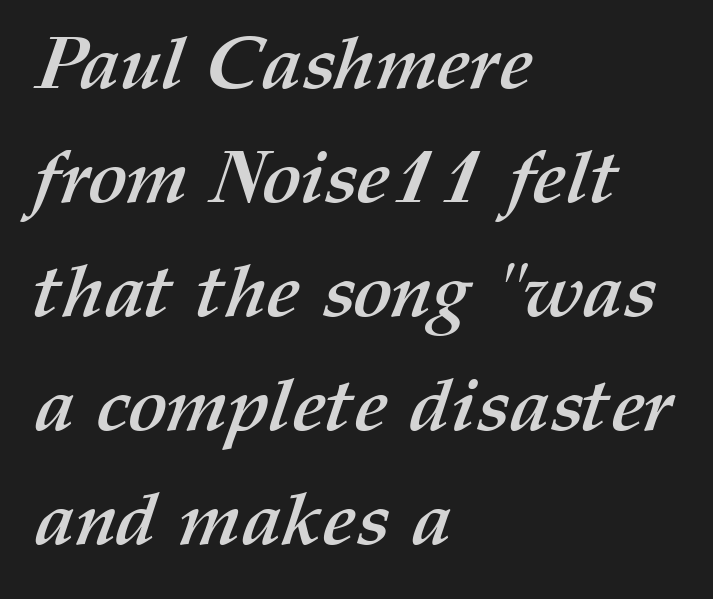
The image shows 74 px semibold type; set left-aligned, normal line spacing (1.54x), normal letter spacing, not underlined; medium stroke contrast and a medium x-height.
